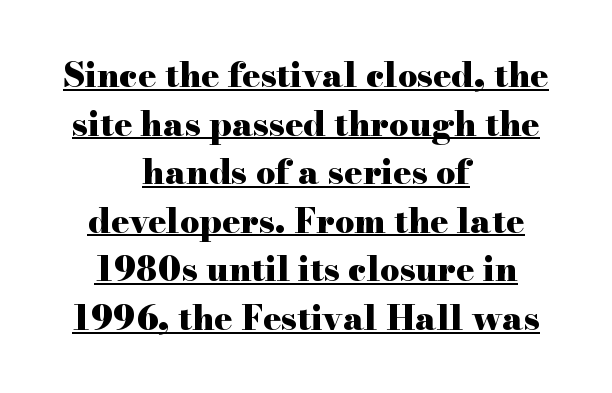
{"serif": "yes", "italic": "no", "bold": "yes", "weight": "heavy", "width": "wide", "stroke_contrast": "high", "x_height": "small", "monospaced": "no", "underline": "yes", "align": "center", "line_spacing": "normal", "line_spacing_ratio": 1.43, "letter_spacing": "normal", "letter_spacing_em": 0.0, "glyph_px": 34}
